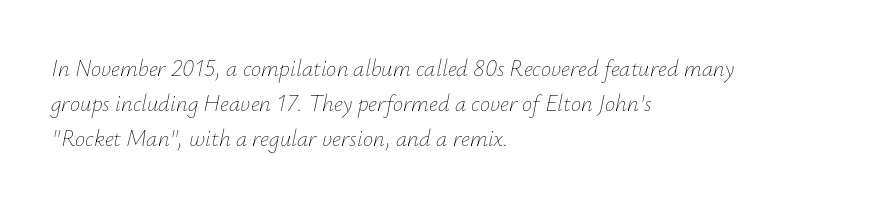
The image shows 23 px text type, italic (leaning right); set left-aligned, normal line spacing (1.53x), normal letter spacing, not underlined.
